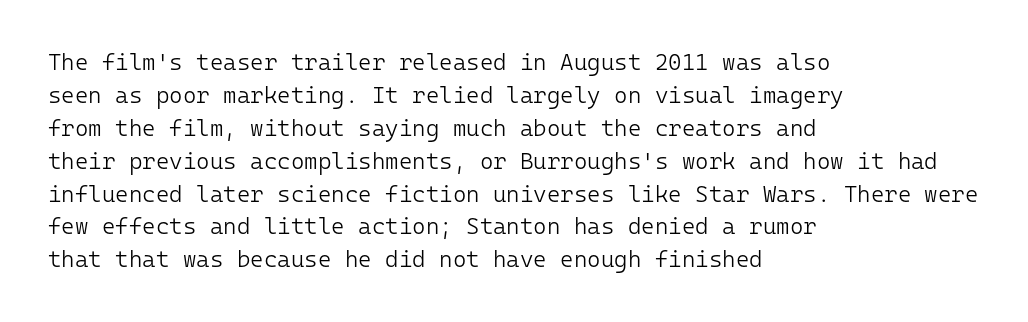
Honestly, the row spacing looks completely unremarkable. Caption: face not bold, strokes unweighted. Posture: vertical. This rendering features lettering with no underline. The setting favours the left margin, as ordinary paragraphs usually do.
